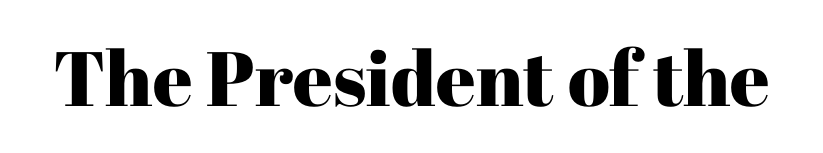
The image shows 77 px serif type, upright; set normal letter spacing, not underlined; high stroke contrast and a medium x-height.
